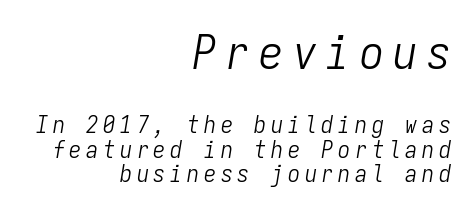
Q: Is the text bold? A: No.
Q: Is the text italic (slanted)? A: Yes, it leans right by about 9 degrees.
Q: Is the text underlined? A: No.
Q: How is the paragraph aligned? A: Right-aligned.
Q: Is the spacing between letters normal or unusually wide? A: Unusually wide.
Q: Is the spacing between lines tight, normal or loose? A: Tight.
Q: Which block of text is set in a larger size, the first (top) or the second (bottom)? A: The first (top) one.
Q: Width (condensed, normal, or wide)? A: Condensed.
Q: Stroke contrast? A: Low.
Q: x-height? A: Medium.
Q: Monospaced? A: Yes.
